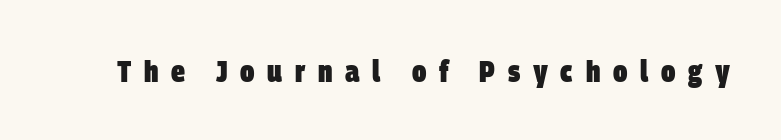
Q: Is the text bold? A: Yes.
Q: Is the typeface a serif or a sans-serif typeface? A: Sans-serif.
Q: Is the text underlined? A: No.
Q: Is the spacing between letters normal or unusually wide? A: Unusually wide.
Q: Width (condensed, normal, or wide)? A: Condensed.
Q: Stroke contrast? A: Low.
Q: x-height? A: Large.
Q: Monospaced? A: No.
